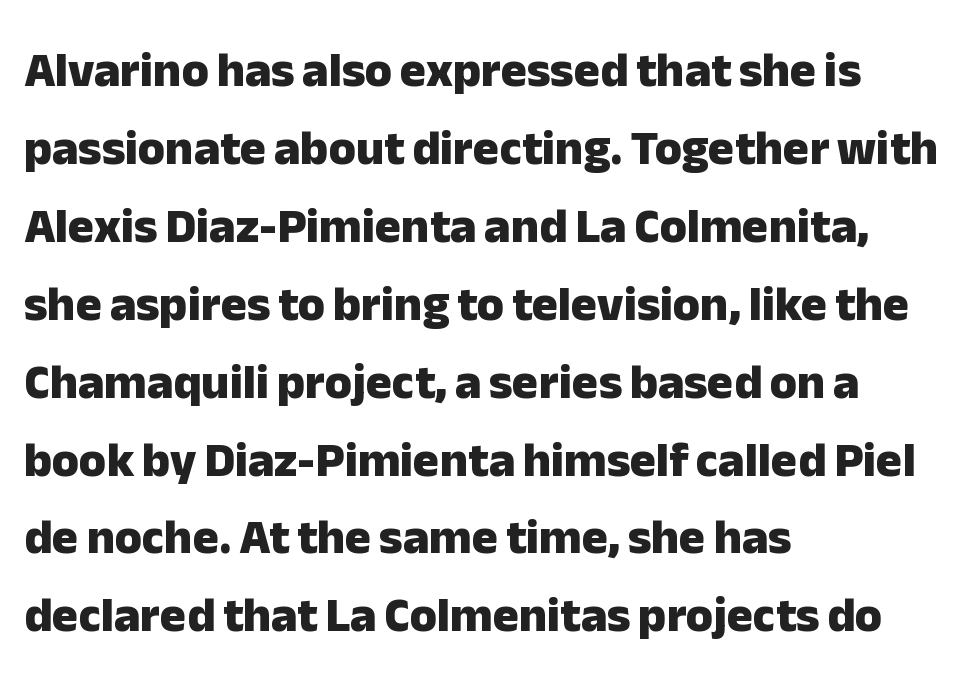
The image shows 49 px heavy sans-serif type, upright; set left-aligned, normal line spacing (1.59x), normal letter spacing, not underlined; low stroke contrast and a medium x-height.
